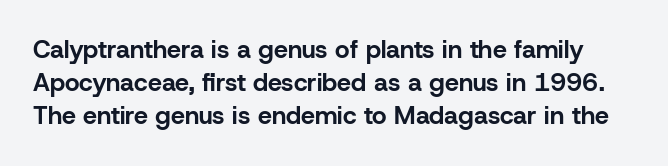
The image shows 25 px bold type, upright; set normal line spacing (1.33x), normal letter spacing, not underlined.
